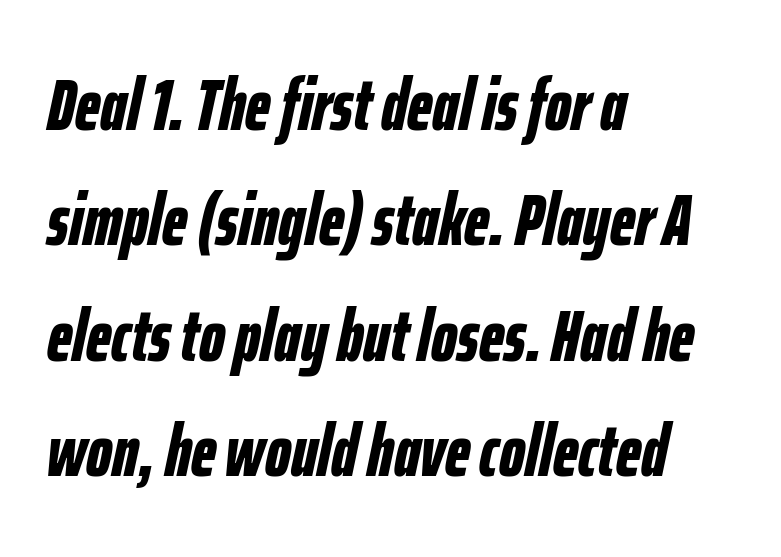
Glance below the letters and you will spot only blank space. When letters slant like this, we call the style italic. Baseline-to-baseline distance is the conventional proportion of letter height. The ragged edge is on the right, which tells us the setting is flush left.
